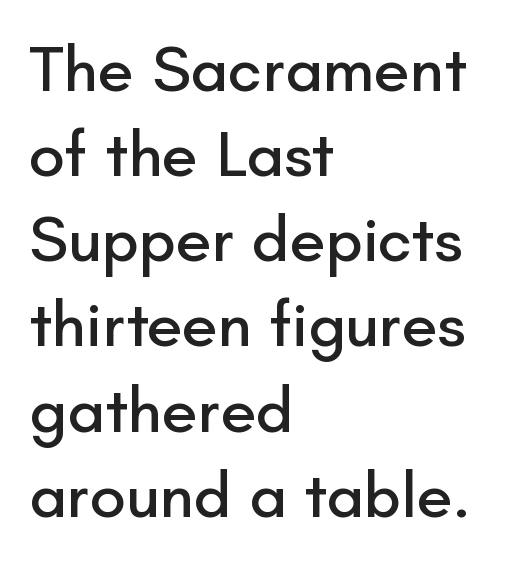
The image shows 65 px sans-serif type, upright; set left-aligned, normal line spacing (1.31x), normal letter spacing, not underlined; low stroke contrast and a small x-height.
